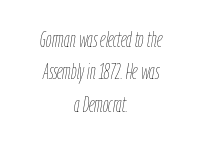
Q: Is the text bold? A: No.
Q: Is the text italic (slanted)? A: Yes, it leans right by about 9 degrees.
Q: Is the text underlined? A: No.
Q: How is the paragraph aligned? A: Centered.
Q: Is the spacing between letters normal or unusually wide? A: Normal.
Q: Is the spacing between lines tight, normal or loose? A: Normal.
